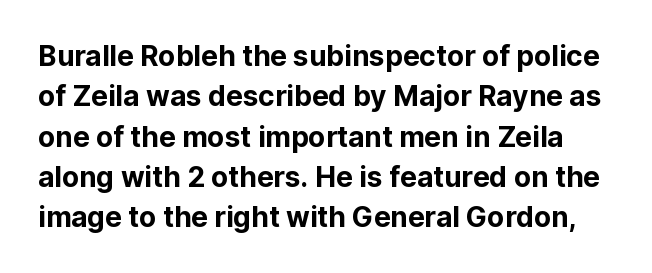
{"serif": "no", "italic": "no", "width": "normal", "stroke_contrast": "low", "x_height": "medium", "monospaced": "no", "underline": "no", "line_spacing": "normal", "line_spacing_ratio": 1.44, "letter_spacing": "normal", "letter_spacing_em": 0.0, "glyph_px": 28}
